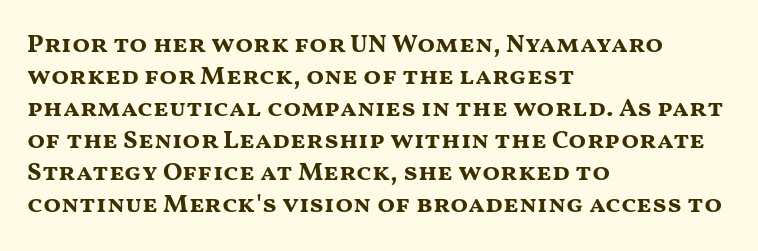
Q: Is the text bold? A: Yes.
Q: Is the text italic (slanted)? A: No, it is upright.
Q: Is the text underlined? A: No.
Q: How is the paragraph aligned? A: Left-aligned.
Q: Is the spacing between letters normal or unusually wide? A: Normal.
